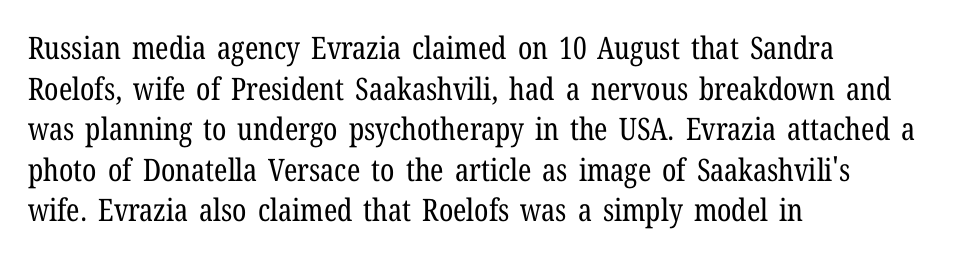
{"serif": "yes", "italic": "no", "bold": "no", "weight": "regular", "width": "condensed", "stroke_contrast": "low", "x_height": "medium", "monospaced": "no", "underline": "no", "align": "left", "line_spacing": "normal", "line_spacing_ratio": 1.31, "letter_spacing": "normal", "letter_spacing_em": 0.0, "glyph_px": 31}
